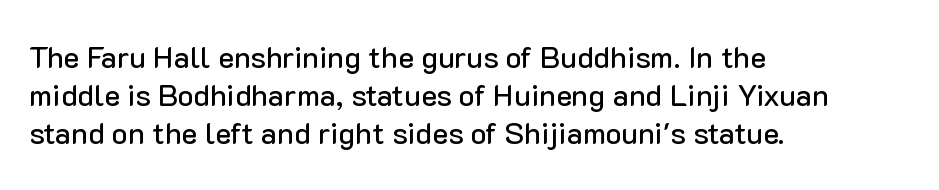
{"serif": "no", "italic": "no", "width": "normal", "stroke_contrast": "low", "x_height": "medium", "monospaced": "no", "underline": "no", "align": "left", "line_spacing": "normal", "line_spacing_ratio": 1.27, "letter_spacing": "normal", "letter_spacing_em": 0.0, "glyph_px": 30}
